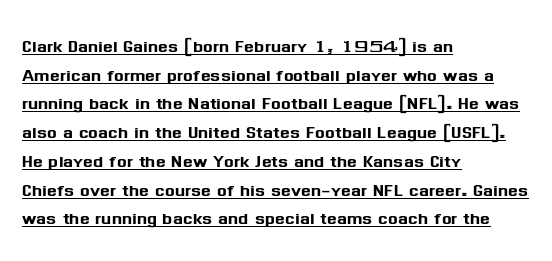
{"italic": "no", "underline": "yes", "align": "left", "line_spacing": "normal", "line_spacing_ratio": 1.25, "letter_spacing": "normal", "letter_spacing_em": 0.0, "glyph_px": 23}
